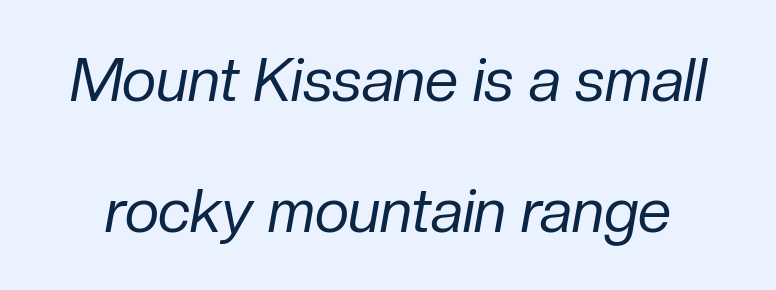
{"italic": "yes", "lean": "right", "slant_degrees": 10, "bold": "no", "weight": "regular", "width": "normal", "stroke_contrast": "low", "x_height": "medium", "monospaced": "no", "underline": "no", "line_spacing": "loose", "line_spacing_ratio": 2.18, "letter_spacing": "normal", "letter_spacing_em": 0.0, "glyph_px": 60}
